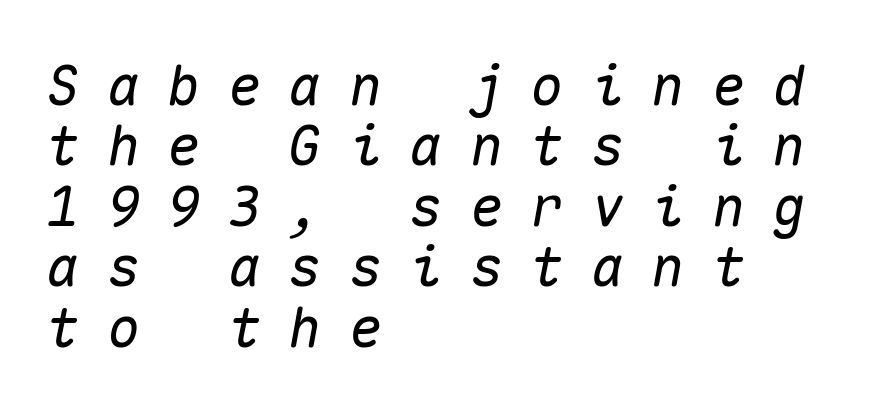
{"italic": "yes", "lean": "right", "slant_degrees": 10, "width": "normal", "stroke_contrast": "medium", "x_height": "medium", "monospaced": "yes", "underline": "no", "align": "left", "line_spacing": "tight", "line_spacing_ratio": 1.1, "letter_spacing": "wide", "letter_spacing_em": 0.5, "glyph_px": 55}
